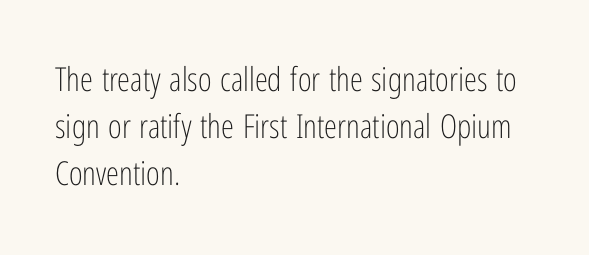
Any mark beneath the type? The region is blank. Successive baselines arrive at the customary interval. Vertical stems look standard width or narrower in stroke. The passage shown is typed in a proportional face where columns would drift. Serifs: no, the terminals of the letterforms are clean. Does the copy run flush right? No — it runs flush left.
